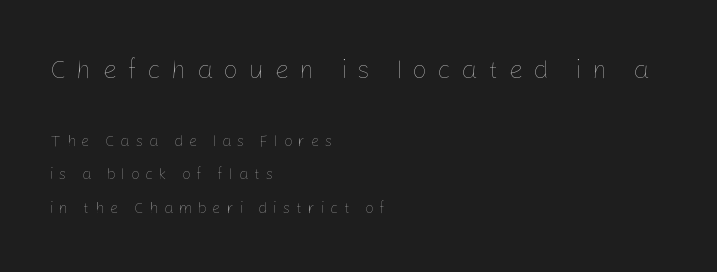
Reading top to bottom, the characters get smaller at the block break. Style check: upright. Tracking value appears strongly positive — letters spread wide. Letters rest on an invisible, unmarked baseline.
